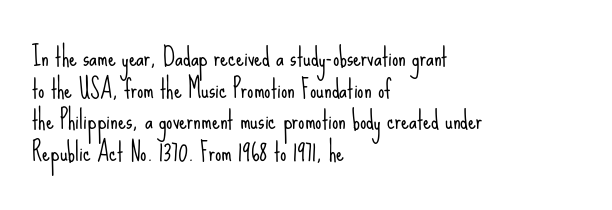
Q: Is the text bold? A: No.
Q: Is the text italic (slanted)? A: No, it is upright.
Q: Is the text underlined? A: No.
Q: How is the paragraph aligned? A: Left-aligned.
Q: Is the spacing between letters normal or unusually wide? A: Normal.
Q: Is the spacing between lines tight, normal or loose? A: Normal.
